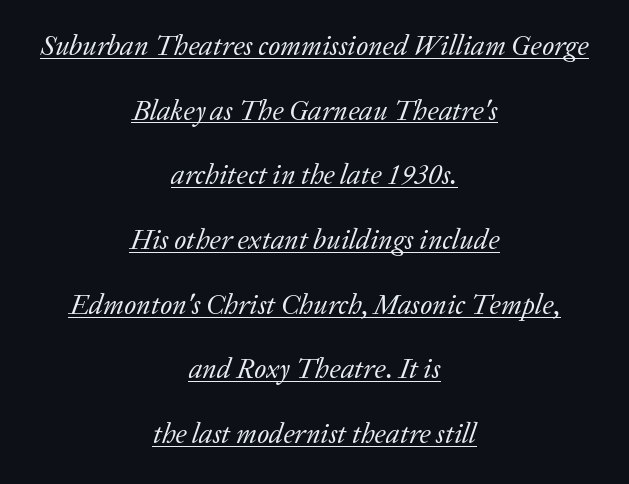
Q: Is the text bold? A: No.
Q: Is the text italic (slanted)? A: Yes, it leans right by about 20 degrees.
Q: Is the typeface a serif or a sans-serif typeface? A: Serif.
Q: Is the text underlined? A: Yes.
Q: How is the paragraph aligned? A: Centered.
Q: Is the spacing between letters normal or unusually wide? A: Normal.
Q: Is the spacing between lines tight, normal or loose? A: Loose.
Q: Width (condensed, normal, or wide)? A: Normal.
Q: Stroke contrast? A: Low.
Q: x-height? A: Medium.
Q: Monospaced? A: No.
